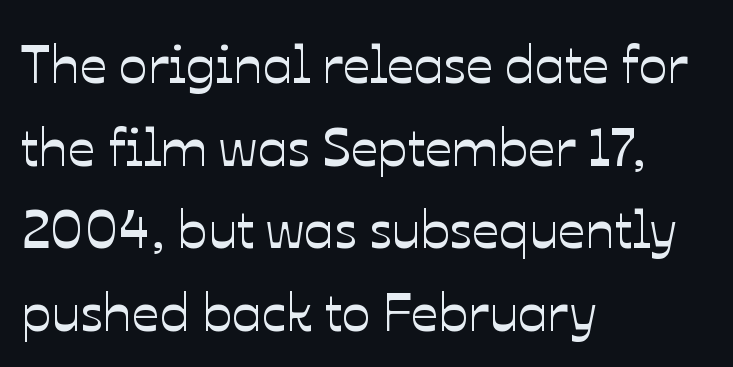
Leftover space on each line is placed entirely after the last word. The face used here is proportionally spaced, like ordinary book or web type. Horizontal bands of white between lines are of average thickness. Decoration check: the copy has no underline. Quick note: not italic, upright. Default kerning and tracking; the words read as compact shapes.
